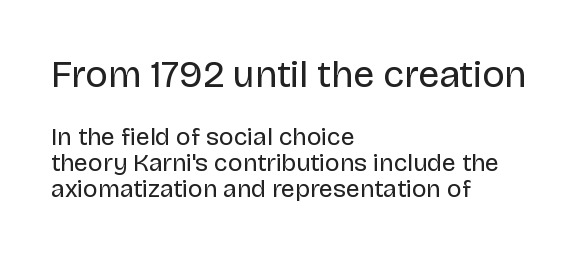
Q: Is the text bold? A: No.
Q: Is the text italic (slanted)? A: No, it is upright.
Q: Is the typeface a serif or a sans-serif typeface? A: Sans-serif.
Q: Is the text underlined? A: No.
Q: How is the paragraph aligned? A: Left-aligned.
Q: Is the spacing between letters normal or unusually wide? A: Normal.
Q: Is the spacing between lines tight, normal or loose? A: Tight.
Q: Which block of text is set in a larger size, the first (top) or the second (bottom)? A: The first (top) one.
Q: Width (condensed, normal, or wide)? A: Normal.
Q: Stroke contrast? A: Low.
Q: x-height? A: Large.
Q: Monospaced? A: No.
